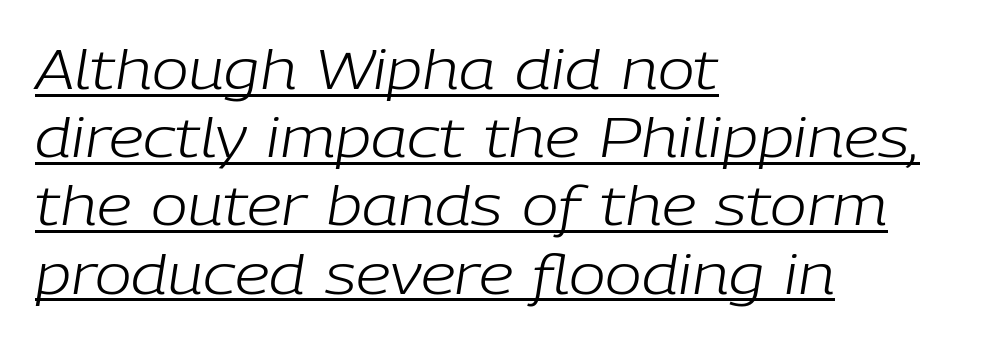
The image shows 55 px light type, italic (leaning right); set left-aligned, line spacing 1.24x, normal letter spacing, underlined; low stroke contrast and a medium x-height.
